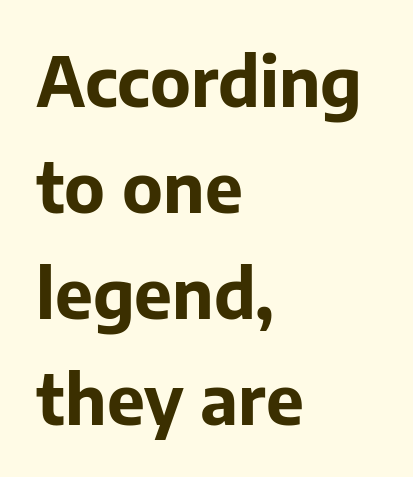
The image shows 68 px bold sans-serif type, upright; set left-aligned, normal line spacing (1.56x), normal letter spacing, not underlined; low stroke contrast and a medium x-height.
